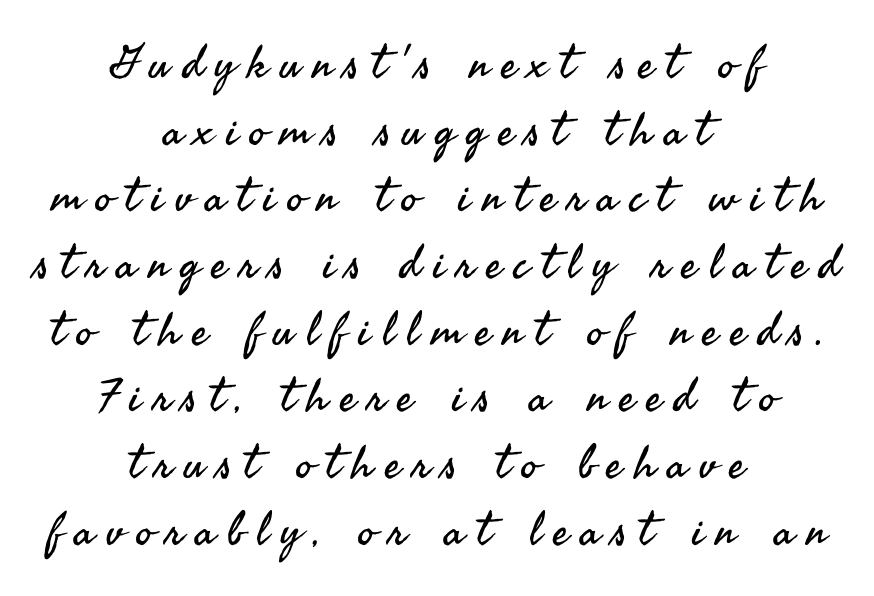
A typesetter would call this proportional, since set widths differ per character. Are there feet on the stems? There aren't — it's a sans. The string is rendered with underlining switched off. This is not heavy type; no bold has been used. The passage shown stacks its lines at a standard gap.
